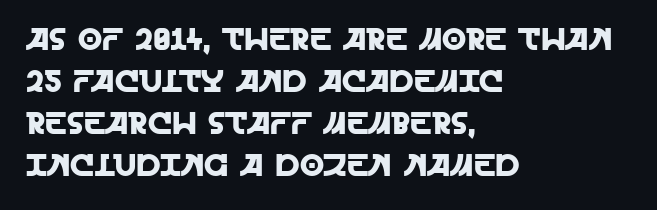
Q: Is the text italic (slanted)? A: No, it is upright.
Q: Is the typeface a serif or a sans-serif typeface? A: Sans-serif.
Q: Is the text underlined? A: No.
Q: How is the paragraph aligned? A: Left-aligned.
Q: Is the spacing between letters normal or unusually wide? A: Normal.
Q: Is the spacing between lines tight, normal or loose? A: Normal.
Q: Width (condensed, normal, or wide)? A: Normal.
Q: x-height? A: Large.
Q: Monospaced? A: No.
